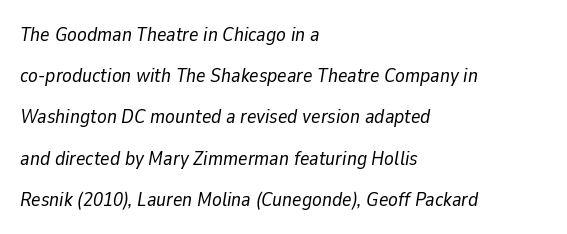
The image shows 20 px text type, italic (leaning right); set left-aligned, loose line spacing (2.06x), normal letter spacing, not underlined.
